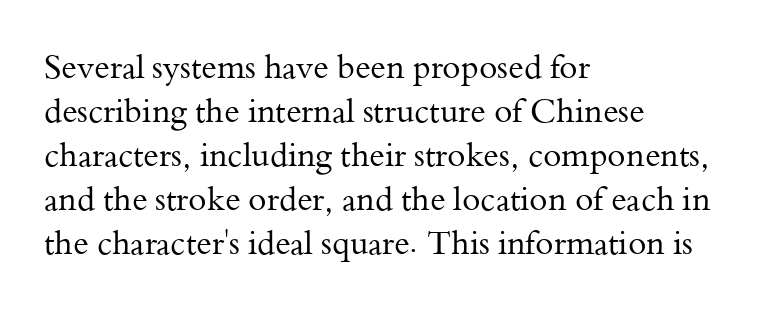
Q: Is the text bold? A: No.
Q: Is the text italic (slanted)? A: No, it is upright.
Q: Is the typeface a serif or a sans-serif typeface? A: Serif.
Q: Is the text underlined? A: No.
Q: How is the paragraph aligned? A: Left-aligned.
Q: Is the spacing between letters normal or unusually wide? A: Normal.
Q: Is the spacing between lines tight, normal or loose? A: Normal.
Q: Width (condensed, normal, or wide)? A: Normal.
Q: Stroke contrast? A: Medium.
Q: x-height? A: Small.
Q: Monospaced? A: No.
